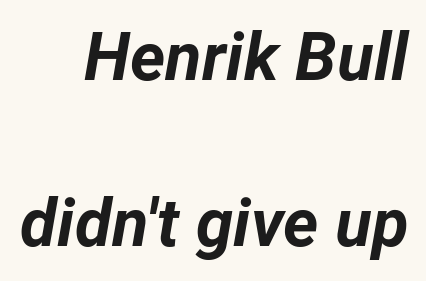
The image shows 67 px bold type, italic (leaning right); set right-aligned, loose line spacing (2.48x), normal letter spacing, not underlined; low stroke contrast and a medium x-height.
